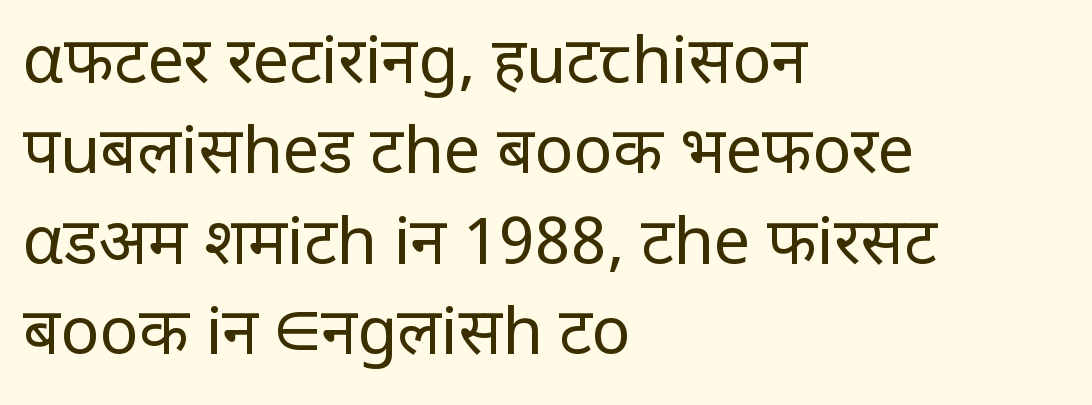
The space beneath each line is pristine and unruled. Alignment: flush left. You could not count columns in this text — the font is proportionally spaced. Vertical strokes here are truly vertical. Letters have the restrained weight of plain body copy at most. Grotesque or geometric, the face here clearly has no serifs.
